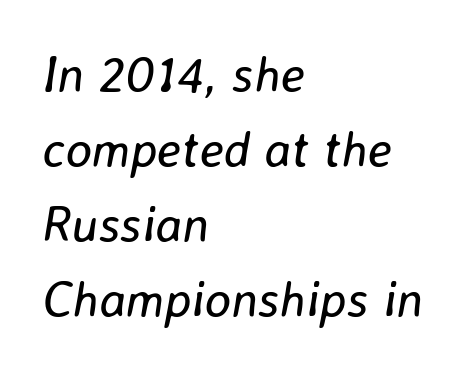
The image shows 50 px regular-weight type, italic (leaning right); set left-aligned, normal line spacing (1.5x), normal letter spacing, not underlined; low stroke contrast and a medium x-height.
